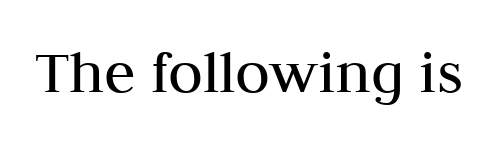
The image shows 64 px regular-weight serif type, upright; set normal letter spacing, not underlined; medium stroke contrast and a medium x-height.
